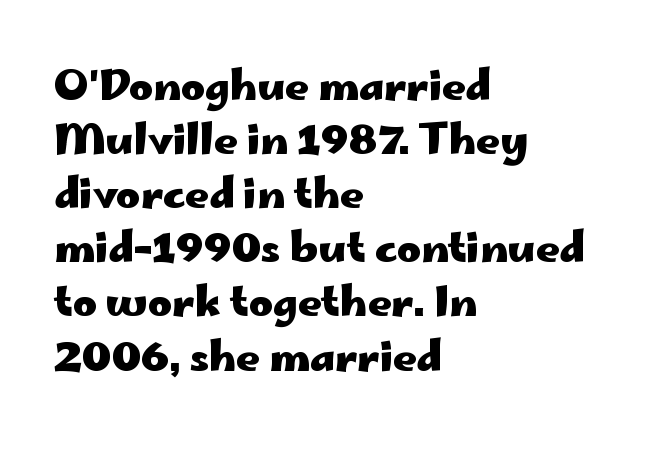
{"serif": "no", "italic": "no", "bold": "yes", "weight": "heavy", "width": "wide", "stroke_contrast": "low", "x_height": "small", "monospaced": "no", "underline": "no", "align": "left", "line_spacing": "normal", "line_spacing_ratio": 1.32, "letter_spacing": "normal", "letter_spacing_em": 0.0, "glyph_px": 41}
